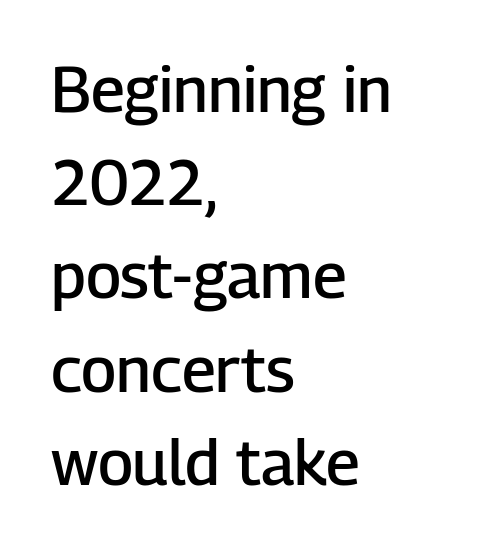
The image shows 63 px semibold sans-serif type, upright; set left-aligned, normal line spacing (1.48x), normal letter spacing, not underlined; low stroke contrast and a medium x-height.
